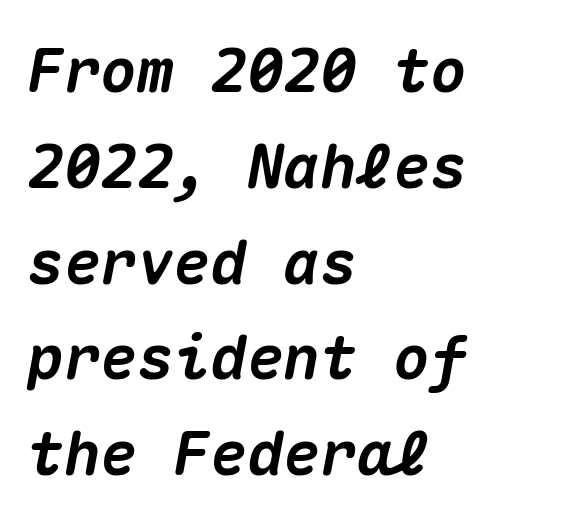
The image shows 61 px heavy type, italic (leaning right), monospaced; set left-aligned, normal line spacing (1.57x), normal letter spacing, not underlined; medium stroke contrast and a medium x-height.
